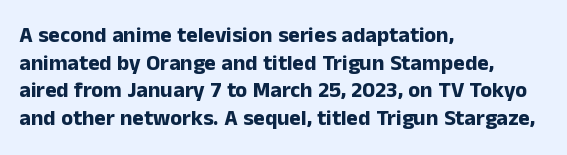
These words are printed bold, with thick strokes throughout. The string is rendered with underlining switched off. What's the leading like? Ordinary, nothing unusual. Tracking value appears to be zero — textbook default spacing. This rendering uses left alignment, leaving the right contour irregular. Every stem runs plumb, perpendicular to the baseline.
